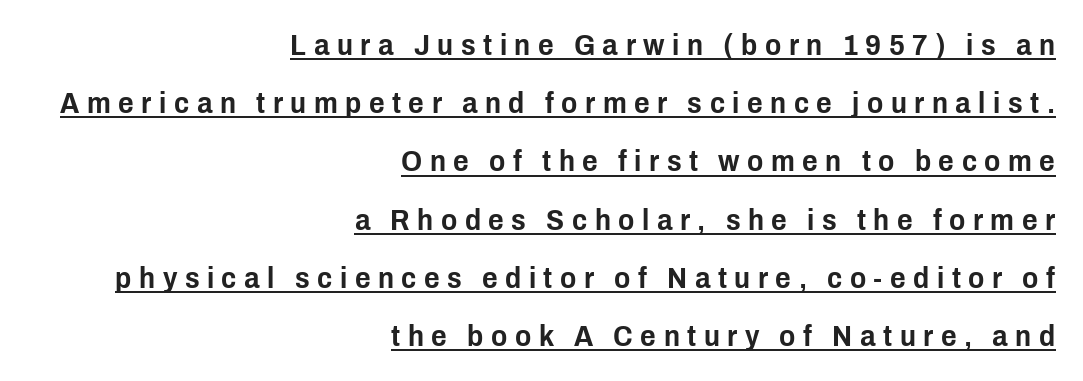
Look at the bottom of the vertical strokes: they stop flat, with no serifs. This is the regular roman posture of the typeface. Emphasis is given by a line drawn under the lettering. One-word summary of the alignment: right. Tracking here is generous; glyphs stand well apart from one another. The rendering uses natural spacing where letterforms have individual widths.
